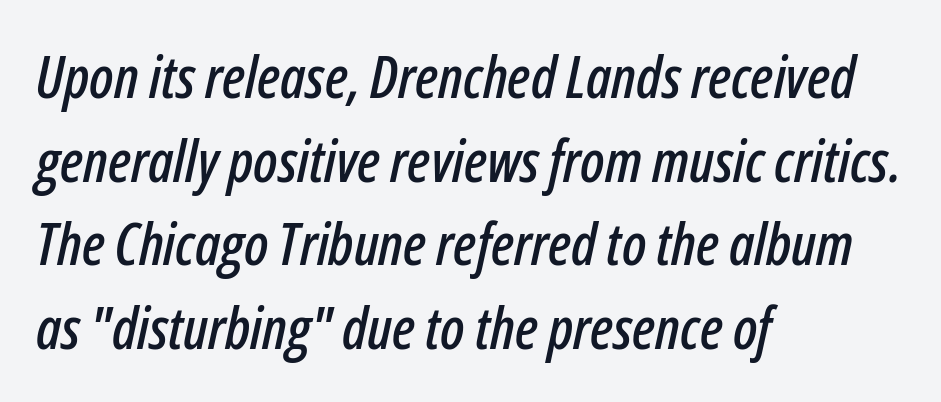
{"italic": "yes", "lean": "right", "slant_degrees": 12, "width": "condensed", "stroke_contrast": "low", "x_height": "medium", "monospaced": "no", "underline": "no", "align": "left", "line_spacing": "normal", "line_spacing_ratio": 1.44, "letter_spacing": "normal", "letter_spacing_em": 0.0, "glyph_px": 58}
